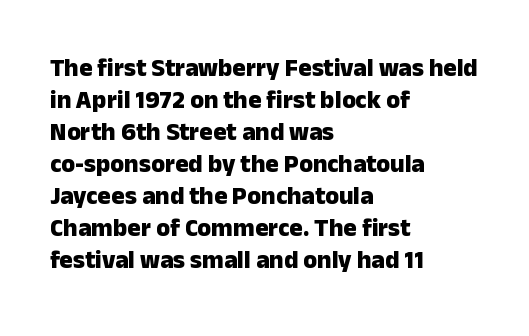
Q: Is the text bold? A: Yes.
Q: Is the text italic (slanted)? A: No, it is upright.
Q: Is the text underlined? A: No.
Q: How is the paragraph aligned? A: Left-aligned.
Q: Is the spacing between letters normal or unusually wide? A: Normal.
Q: Is the spacing between lines tight, normal or loose? A: Normal.
